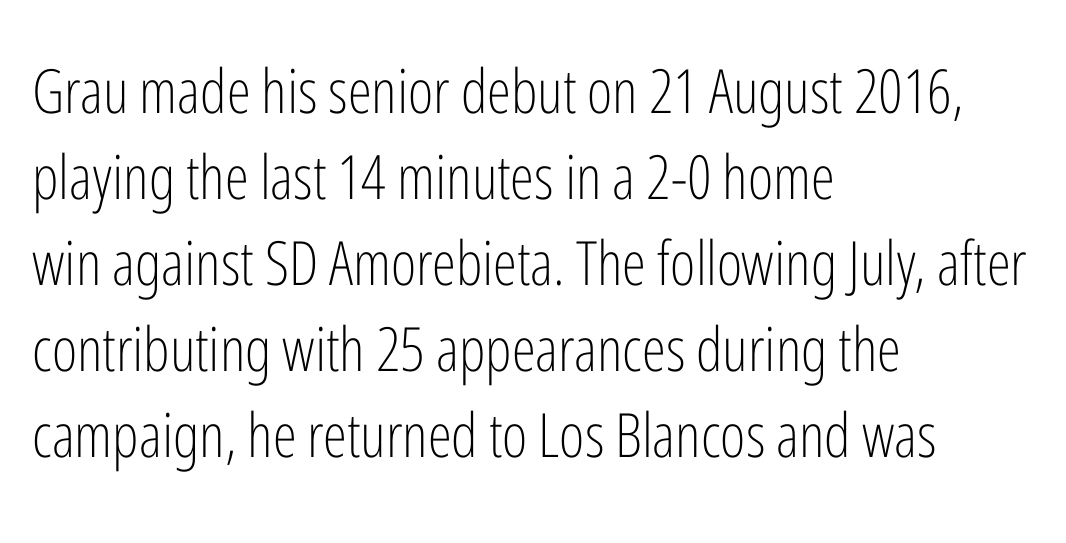
{"serif": "no", "italic": "no", "bold": "no", "weight": "light", "width": "condensed", "stroke_contrast": "low", "x_height": "medium", "monospaced": "no", "underline": "no", "align": "left", "line_spacing": "normal", "line_spacing_ratio": 1.41, "letter_spacing": "normal", "letter_spacing_em": 0.0, "glyph_px": 61}
